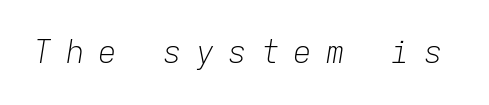
This sample uses an oblique cut, with every glyph tilted off the vertical. Unmarked baselines from the first word to the last. Is this a fixed-width face? Yes — each glyph sits in an identical cell. On a weight scale, this lands at 450 or below. A typesetter would call this heavily tracked-out type.
